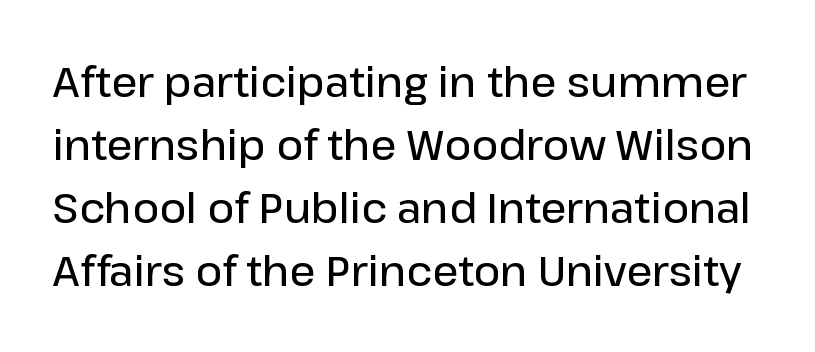
These words are printed semibold, heavier than regular yet not bold. A typesetter would call this leading conventional body-copy spacing. Posture: straight, roman, zero tilt. In terms of letterform style, serifs are entirely absent. Do the characters align in a grid? No, the font is proportional. Does extra space separate the letters? No, they use regular spacing.
